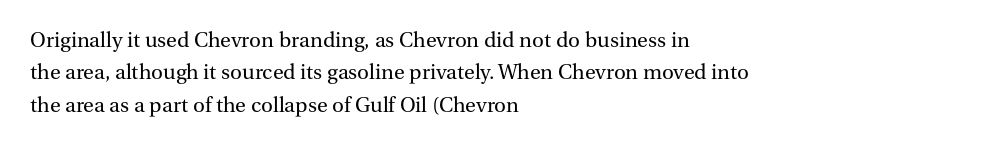
Does extra space separate the letters? No, they use regular spacing. Compared with a typical body face, this is equally light or lighter still. Casual observation: everything's shoved over to the left. This sample keeps an unexceptional amount of space between lines.
